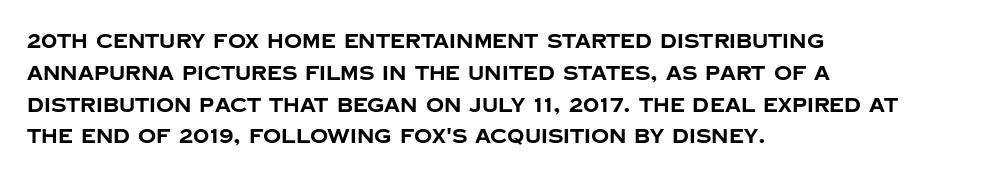
Q: Is the text bold? A: Yes.
Q: Is the text italic (slanted)? A: No, it is upright.
Q: Is the text underlined? A: No.
Q: How is the paragraph aligned? A: Left-aligned.
Q: Is the spacing between letters normal or unusually wide? A: Normal.
Q: Is the spacing between lines tight, normal or loose? A: Normal.
